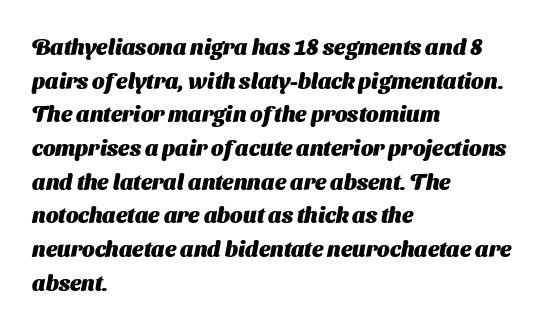
{"bold": "yes", "underline": "no", "align": "left", "line_spacing": "normal", "line_spacing_ratio": 1.53, "letter_spacing": "normal", "letter_spacing_em": 0.0, "glyph_px": 22}
